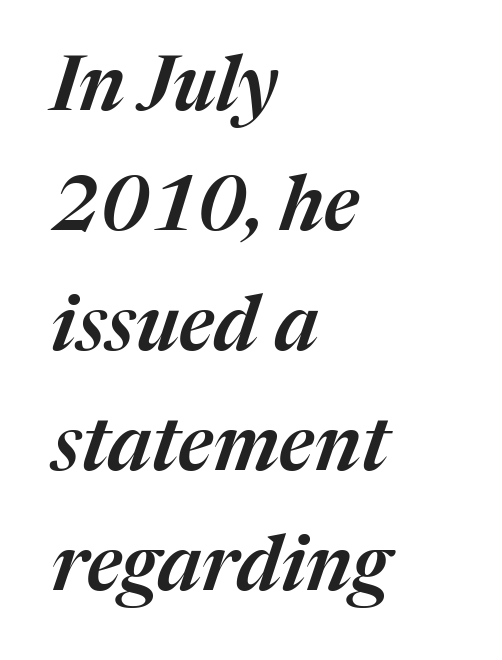
{"italic": "yes", "lean": "right", "slant_degrees": 17, "width": "normal", "stroke_contrast": "medium", "x_height": "medium", "monospaced": "no", "underline": "no", "align": "left", "line_spacing": "normal", "line_spacing_ratio": 1.58, "letter_spacing": "normal", "letter_spacing_em": 0.0, "glyph_px": 76}
